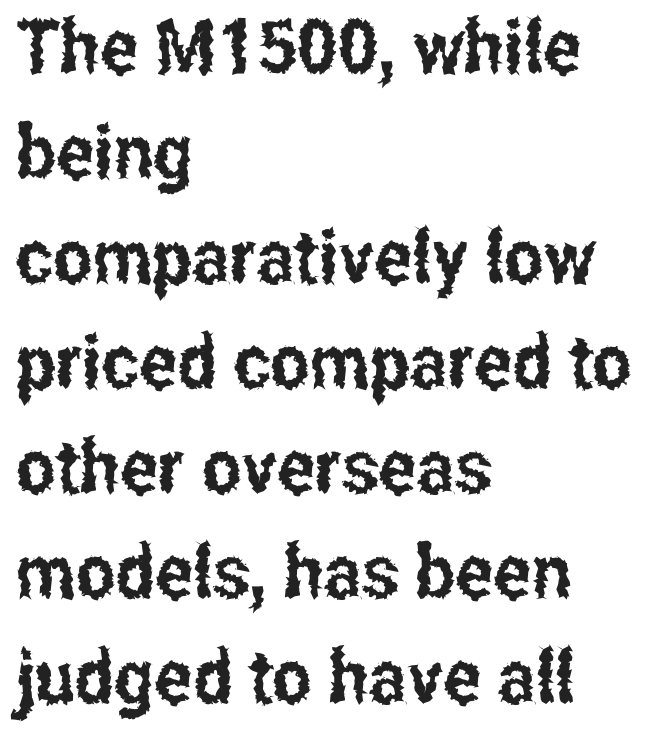
Q: Is the text italic (slanted)? A: No, it is upright.
Q: Is the typeface a serif or a sans-serif typeface? A: Sans-serif.
Q: Is the text underlined? A: No.
Q: How is the paragraph aligned? A: Left-aligned.
Q: Is the spacing between letters normal or unusually wide? A: Normal.
Q: Is the spacing between lines tight, normal or loose? A: Normal.
Q: Width (condensed, normal, or wide)? A: Condensed.
Q: Stroke contrast? A: Low.
Q: x-height? A: Medium.
Q: Monospaced? A: No.
